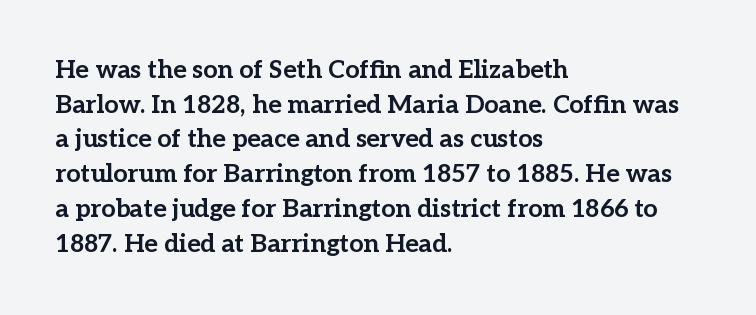
Q: Is the text bold? A: Yes.
Q: Is the text italic (slanted)? A: No, it is upright.
Q: Is the text underlined? A: No.
Q: How is the paragraph aligned? A: Left-aligned.
Q: Is the spacing between letters normal or unusually wide? A: Normal.
Q: Is the spacing between lines tight, normal or loose? A: Normal.
